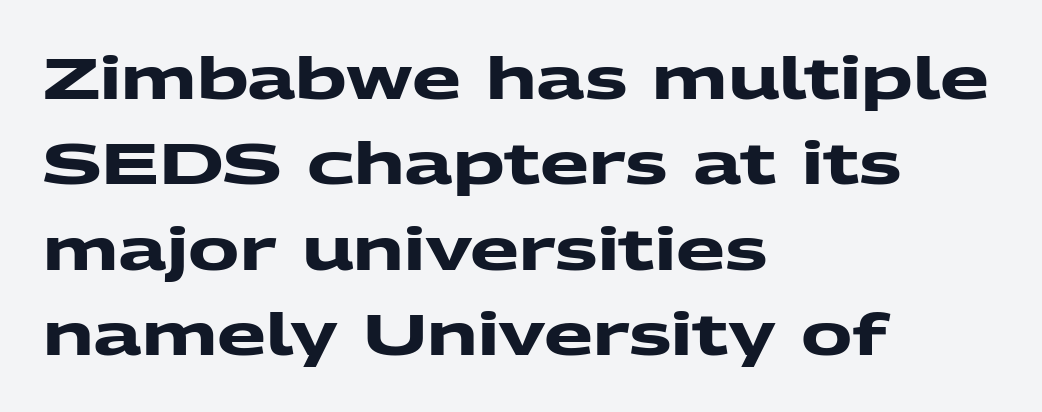
These lines sit exactly where default settings would place them. Are there feet on the stems? There aren't — it's a sans. Compared with a centered layout, this one pins lines to the left instead. Students, note that the glyphs here touch the page at normal intervals. Is the type bold? Yes — the strokes are clearly thick and heavy. Each row of text sits above clean, open space.
